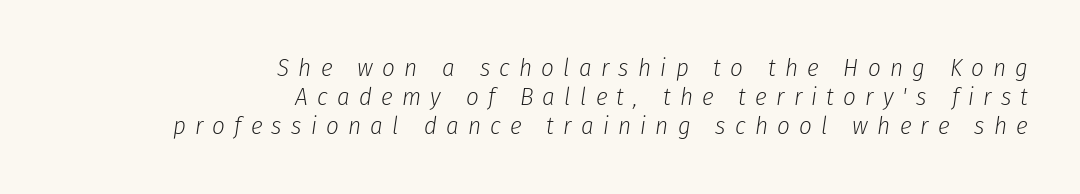
Q: Is the text bold? A: No.
Q: Is the text italic (slanted)? A: Yes, it leans right by about 8 degrees.
Q: Is the text underlined? A: No.
Q: How is the paragraph aligned? A: Right-aligned.
Q: Is the spacing between letters normal or unusually wide? A: Unusually wide.
